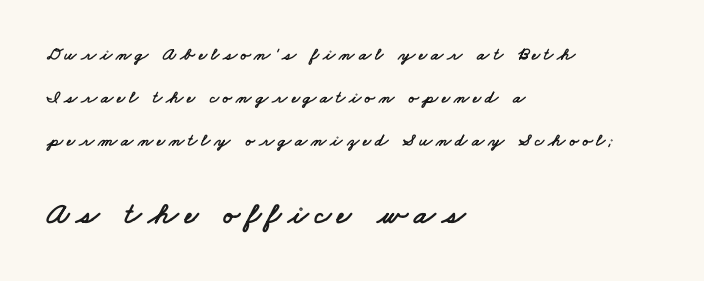
Airy leading. The ragged edge is on the right, which tells us the setting is flush left. Of the two passages, the one underneath uses the larger point size. The letters advance in unequal steps, a hallmark of proportional type. Grotesque or geometric, the face here clearly has no serifs. Observe the wide spacing: letters keep a clear distance from each other.
